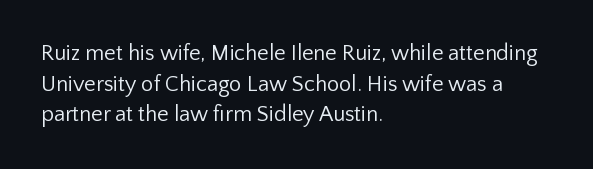
Here the glyphs are tracked normally, forming tight word shapes. This sample keeps an unexceptional amount of space between lines. Every character sits straight up, as roman type does. Each stroke keeps to a modest, everyday thickness or less. This rendering uses left alignment, leaving the right contour irregular. Descenders are the only things crossing below the line.
